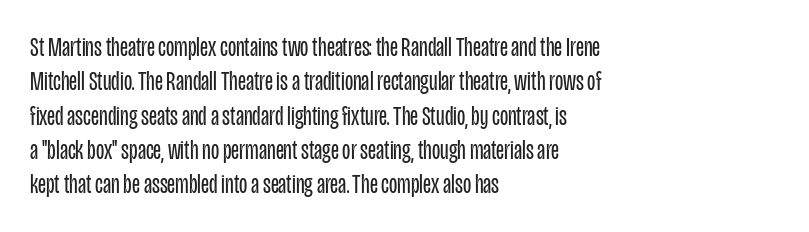
{"italic": "no", "bold": "no", "underline": "no", "align": "left", "line_spacing": "normal", "line_spacing_ratio": 1.27, "letter_spacing": "normal", "letter_spacing_em": 0.0, "glyph_px": 27}
